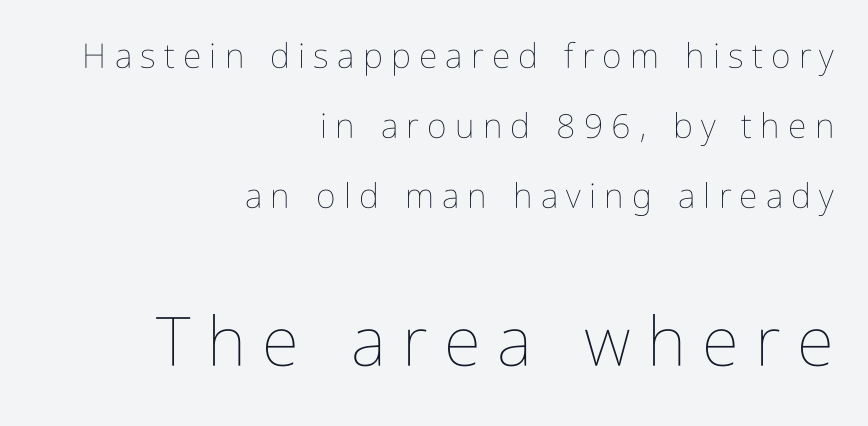
{"italic": "no", "bold": "no", "weight": "thin", "width": "condensed", "stroke_contrast": "low", "x_height": "medium", "monospaced": "no", "underline": "no", "align": "right", "line_spacing": "loose", "line_spacing_ratio": 2.06, "letter_spacing": "wide", "letter_spacing_em": 0.24, "larger_block": "second", "size_ratio": 2.0, "glyph_px": 68}
